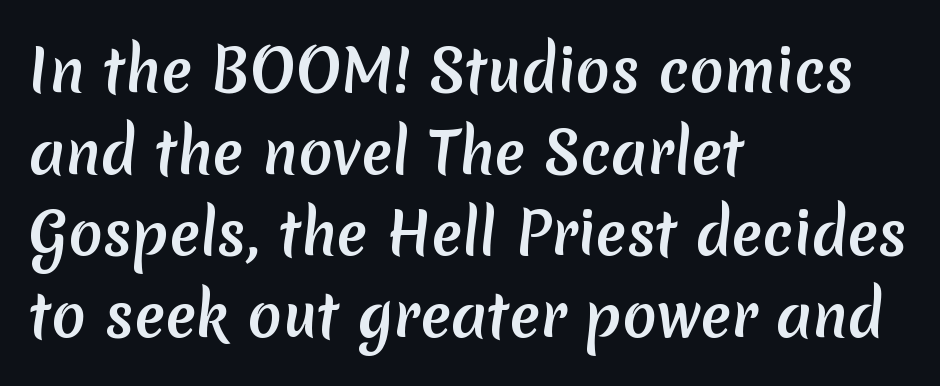
Q: Is the text bold? A: Yes.
Q: Is the typeface a serif or a sans-serif typeface? A: Sans-serif.
Q: Is the text underlined? A: No.
Q: How is the paragraph aligned? A: Left-aligned.
Q: Is the spacing between letters normal or unusually wide? A: Normal.
Q: Is the spacing between lines tight, normal or loose? A: Normal.
Q: Width (condensed, normal, or wide)? A: Normal.
Q: Stroke contrast? A: Low.
Q: x-height? A: Medium.
Q: Monospaced? A: No.
